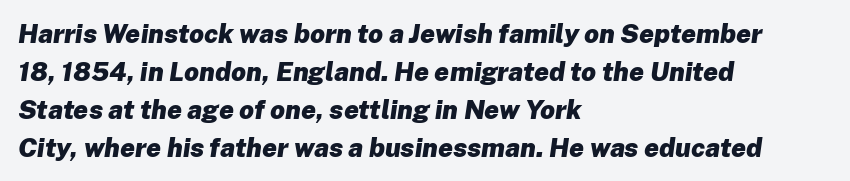
Q: Is the text bold? A: Yes.
Q: Is the text italic (slanted)? A: Yes, it leans right by about 8 degrees.
Q: Is the text underlined? A: No.
Q: How is the paragraph aligned? A: Left-aligned.
Q: Is the spacing between letters normal or unusually wide? A: Normal.
Q: Is the spacing between lines tight, normal or loose? A: Normal.
